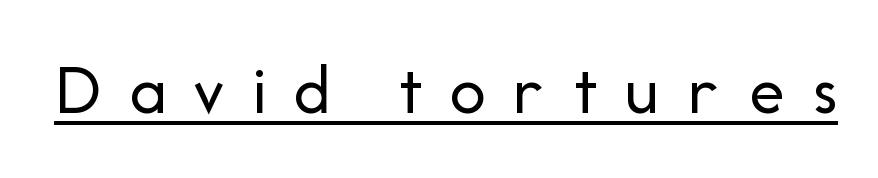
Examine the stroke ends and you'll find no serifs. Is this a heavy cut? Hardly; it is regular or lighter. Does the lettering tilt? It doesn't — this is upright. Letter spacing: wide. A baseline rule has been typeset under these characters.
